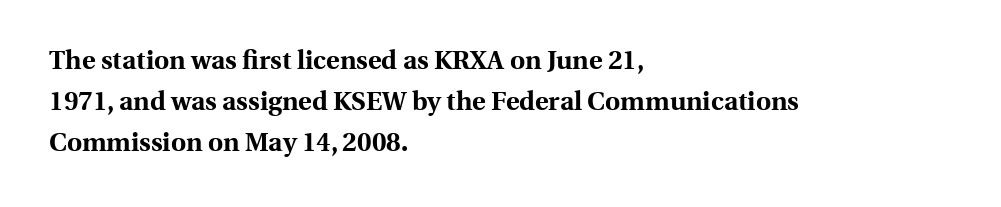
{"italic": "no", "bold": "yes", "underline": "no", "align": "left", "line_spacing": "normal", "line_spacing_ratio": 1.57, "letter_spacing": "normal", "letter_spacing_em": 0.0, "glyph_px": 26}
